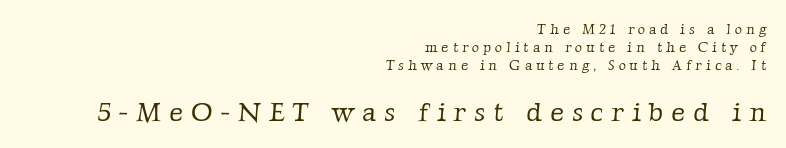
The gaps between neighbouring characters are conspicuously large. Is the type heavy? It reads as light-to-regular instead. Rows of type keep a routine distance in the vertical direction. Whoever set this made the second block the dominant, larger element. Nobody drew a line under any word here. Line ends are locked; line starts wander.
